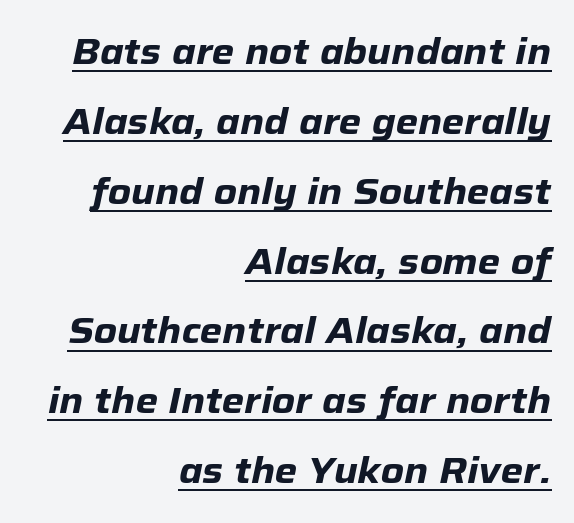
The rendering uses the underline text-decoration. It's the slanting kind of type. Is this a fixed-width face? No — the glyphs have proportional, varying widths. The ragged edge is on the left, which tells us the setting is flush right.
